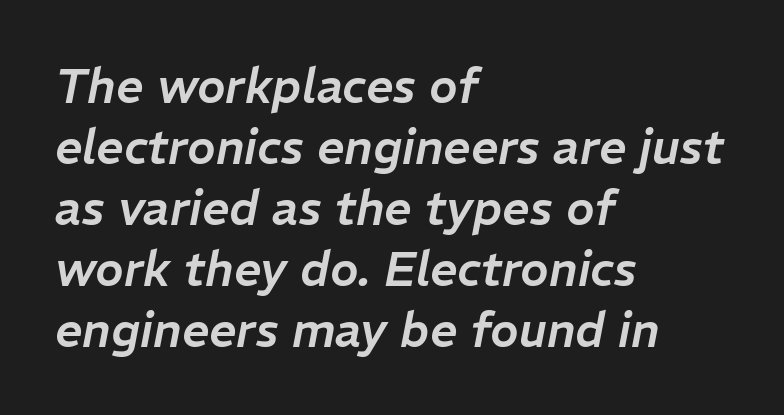
Note the varied advance widths — an 'i' is clearly narrower than an 'm'. Does extra space separate the letters? No, they use regular spacing. The text carries the slant typical of an italic or oblique font. Compared with a centered layout, this one pins lines to the left instead. Decoration check: the copy has no underline.
